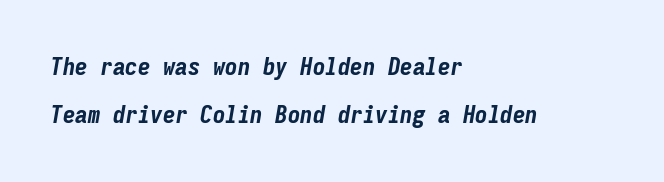
Horizontal alignment here is leftward, the default for most running prose. Successive baselines arrive slowly, with a big drop between each. Here the glyphs are tracked normally, forming tight word shapes. Lines of text with bare space underneath. Is the type bold? Yes — the strokes are clearly thick and heavy. Compared with ordinary roman type, these characters are visibly tilted.
